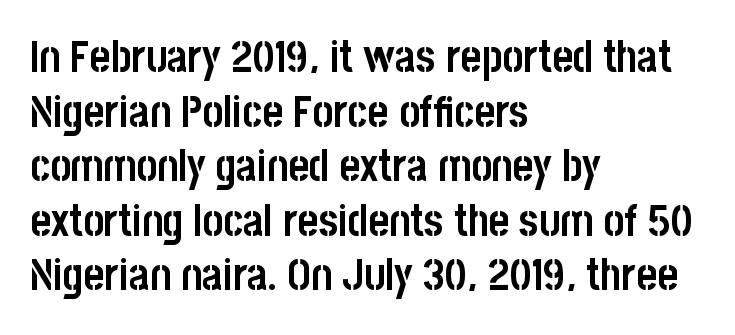
The image shows 44 px semibold, condensed sans-serif type, upright; set left-aligned, line spacing 1.24x, normal letter spacing, not underlined; low stroke contrast and a large x-height.
